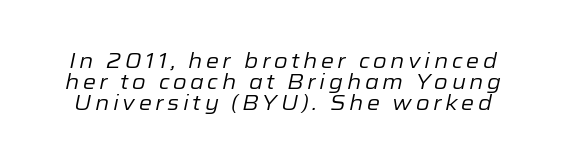
Q: Is the text bold? A: No.
Q: Is the text italic (slanted)? A: Yes, it leans right by about 12 degrees.
Q: Is the text underlined? A: No.
Q: Is the spacing between lines tight, normal or loose? A: Tight.
